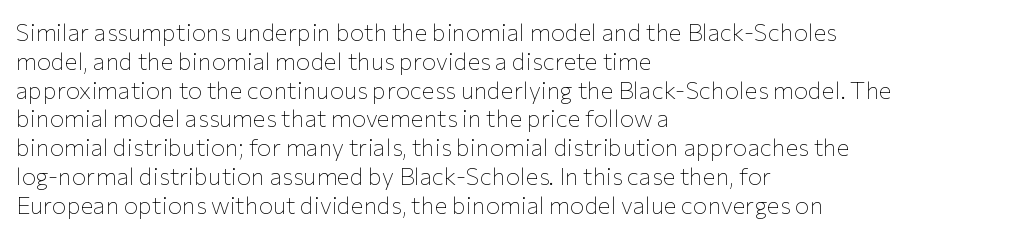
Horizontal alignment here is leftward, the default for most running prose. Is the stroke heavy? The answer is a plain regular-or-lighter. Posture: upright roman. The baseline area is clear. Between one letter and the next there's only the usual sliver of space.
